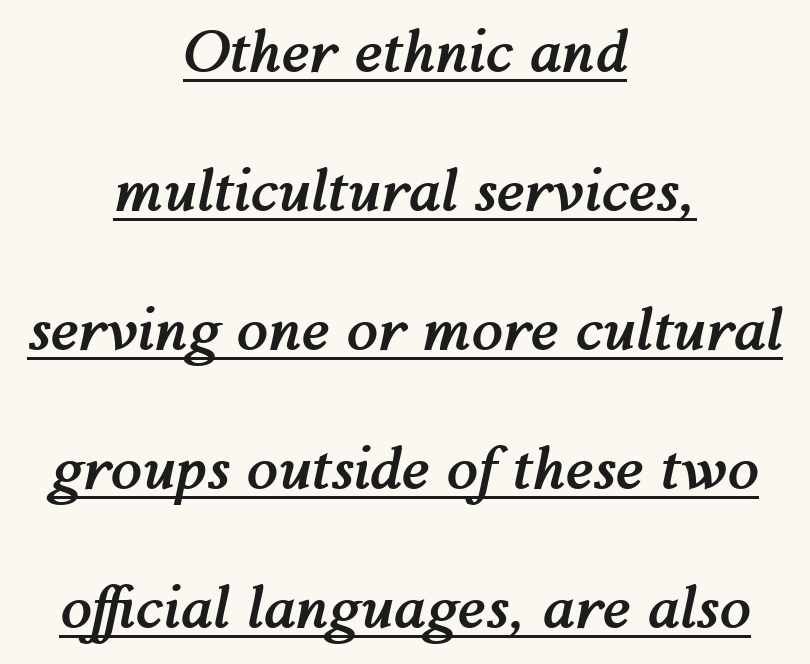
The lettering is marked with a stroke running underneath it. A student would call this center alignment; a typographer would say set centered. Emphasis-style slanted type is in use. The letters advance in unequal steps, a hallmark of proportional type. Quick note: interline space is abundant.
